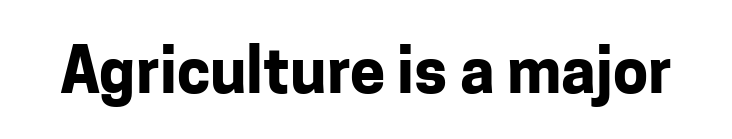
{"serif": "no", "italic": "no", "bold": "yes", "weight": "bold", "width": "normal", "stroke_contrast": "low", "x_height": "medium", "monospaced": "no", "underline": "no", "letter_spacing": "normal", "letter_spacing_em": 0.0, "glyph_px": 63}
